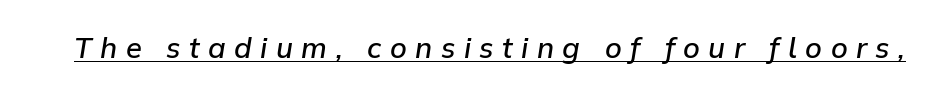
Q: Is the text bold? A: Semi-bold.
Q: Is the text italic (slanted)? A: Yes, it leans right by about 9 degrees.
Q: Is the text underlined? A: Yes.
Q: Is the spacing between letters normal or unusually wide? A: Unusually wide.
Q: Width (condensed, normal, or wide)? A: Normal.
Q: Stroke contrast? A: Low.
Q: x-height? A: Medium.
Q: Monospaced? A: No.
